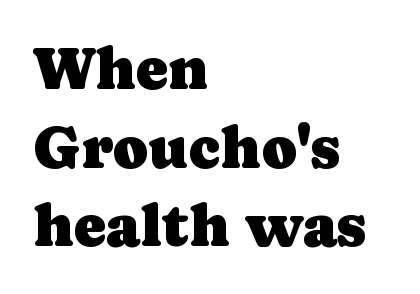
Q: Is the text italic (slanted)? A: No, it is upright.
Q: Is the typeface a serif or a sans-serif typeface? A: Serif.
Q: Is the text underlined? A: No.
Q: How is the paragraph aligned? A: Left-aligned.
Q: Is the spacing between letters normal or unusually wide? A: Normal.
Q: Is the spacing between lines tight, normal or loose? A: Normal.
Q: Width (condensed, normal, or wide)? A: Normal.
Q: Stroke contrast? A: Low.
Q: x-height? A: Medium.
Q: Monospaced? A: No.
